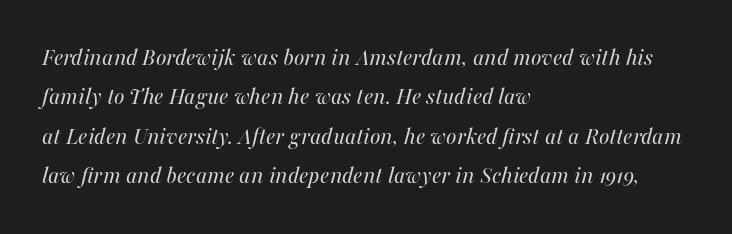
The image shows 25 px text type, italic (leaning right); set left-aligned, normal line spacing (1.58x), normal letter spacing, not underlined.
